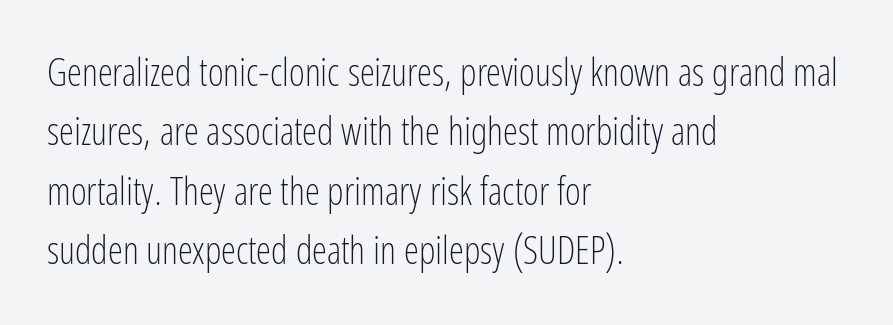
The image shows 38 px light, condensed sans-serif type, upright; set left-aligned, normal line spacing (1.56x), normal letter spacing, not underlined; low stroke contrast and a medium x-height.
